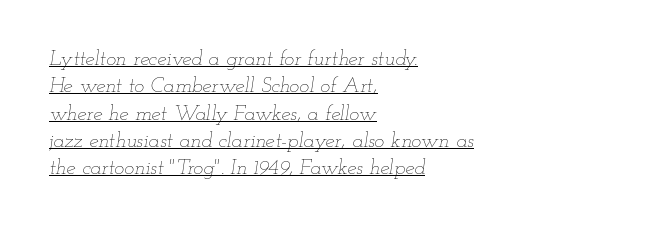
The image shows 21 px text type, italic (leaning right); set left-aligned, normal line spacing (1.3x), normal letter spacing, underlined.
